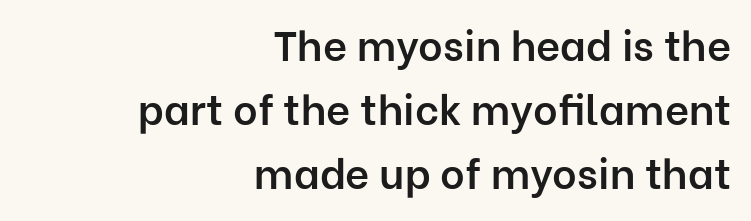
Q: Is the text bold? A: Semi-bold.
Q: Is the text italic (slanted)? A: No, it is upright.
Q: Is the typeface a serif or a sans-serif typeface? A: Sans-serif.
Q: Is the text underlined? A: No.
Q: How is the paragraph aligned? A: Right-aligned.
Q: Is the spacing between letters normal or unusually wide? A: Normal.
Q: Is the spacing between lines tight, normal or loose? A: Normal.
Q: Width (condensed, normal, or wide)? A: Normal.
Q: Stroke contrast? A: Low.
Q: x-height? A: Medium.
Q: Monospaced? A: No.
